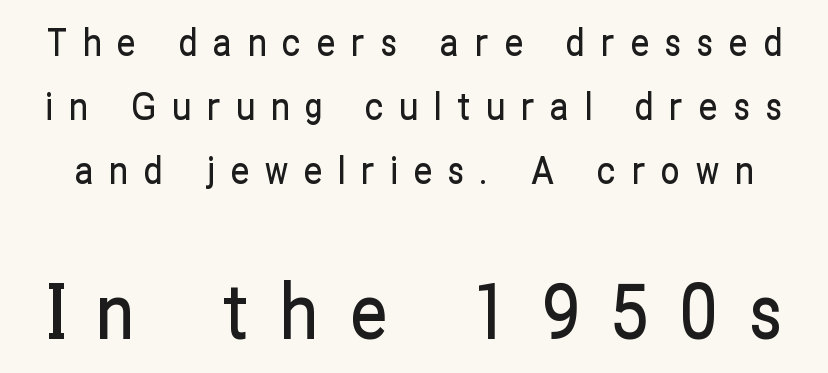
The image shows 74 px condensed sans-serif type, upright; set line spacing 1.73x, unusually wide letter spacing (+0.43 em), not underlined; the second (bottom) block is 2.0x larger; low stroke contrast and a medium x-height.
